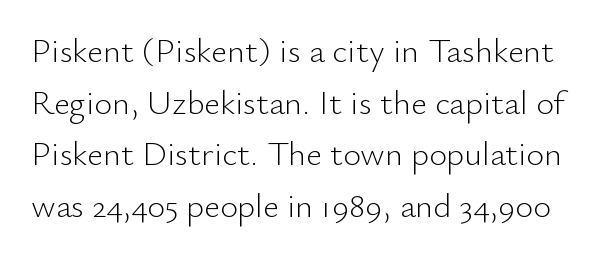
The line texture is even and compact thanks to regular tracking. The baseline area is clear. Note the varied advance widths — an 'i' is clearly narrower than an 'm'. The designer left line spacing at the default. Is this a heavy cut? Hardly; it is regular or lighter. This is the regular roman posture of the typeface.
